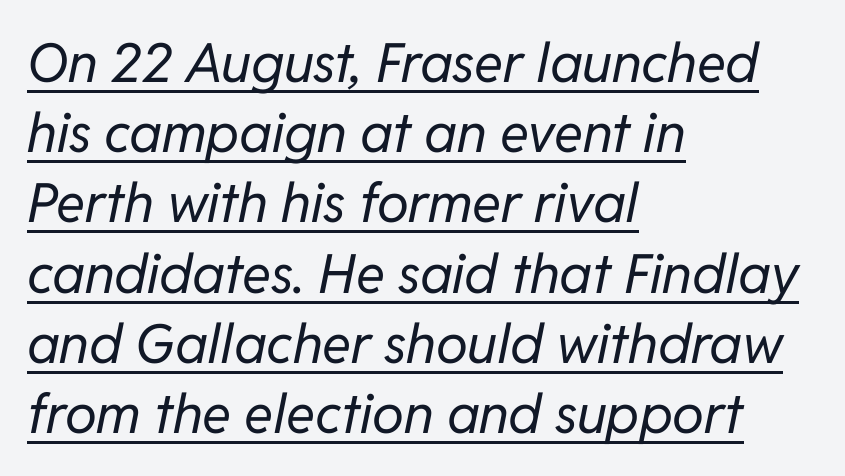
The setting favours the left margin, as ordinary paragraphs usually do. The designer left line spacing at the default. Words appear dense and cohesive because spacing is normal. Weight: regular or lighter. Varying glyph widths throughout — classic text-font behaviour. If you drew a line through each stem, it would be angled.
